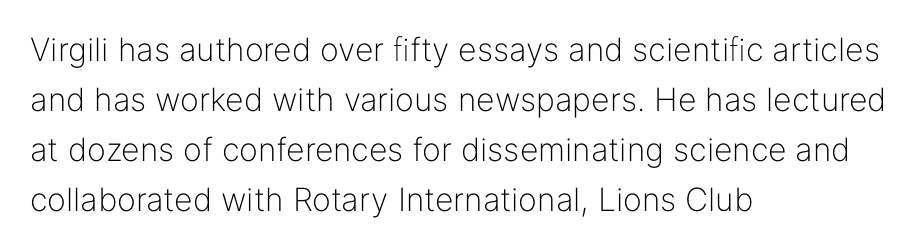
{"serif": "no", "italic": "no", "bold": "no", "weight": "light", "width": "normal", "stroke_contrast": "low", "x_height": "medium", "monospaced": "no", "underline": "no", "align": "left", "line_spacing": "normal", "line_spacing_ratio": 1.56, "letter_spacing": "normal", "letter_spacing_em": 0.0, "glyph_px": 32}
